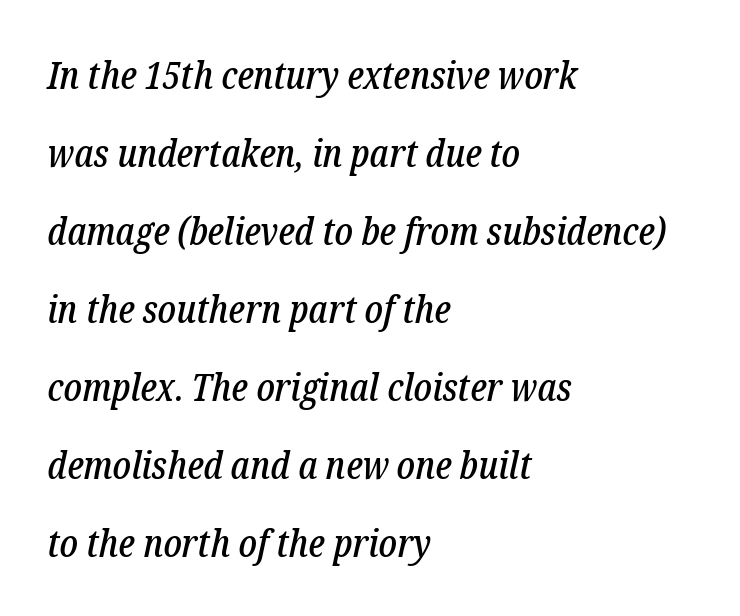
A bare baseline throughout the passage. A typesetter would mark this as italic. The letters advance in unequal steps, a hallmark of proportional type. Look at the bottom of the vertical strokes: they flare into serifs here.
